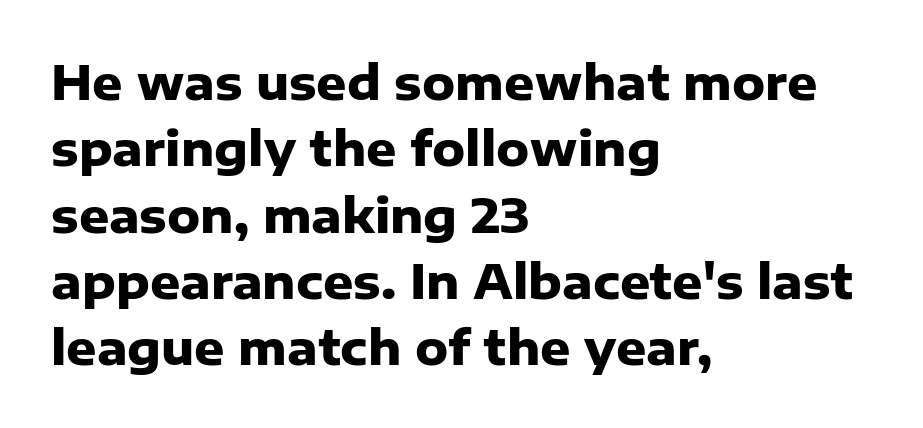
The image shows 47 px heavy sans-serif type, upright; set left-aligned, normal line spacing (1.41x), normal letter spacing, not underlined; low stroke contrast and a medium x-height.
